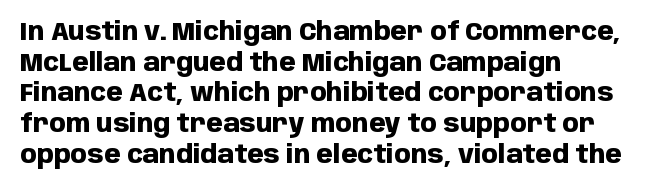
Q: Is the text bold? A: Yes.
Q: Is the text italic (slanted)? A: No, it is upright.
Q: Is the text underlined? A: No.
Q: How is the paragraph aligned? A: Left-aligned.
Q: Is the spacing between letters normal or unusually wide? A: Normal.
Q: Is the spacing between lines tight, normal or loose? A: Normal.
